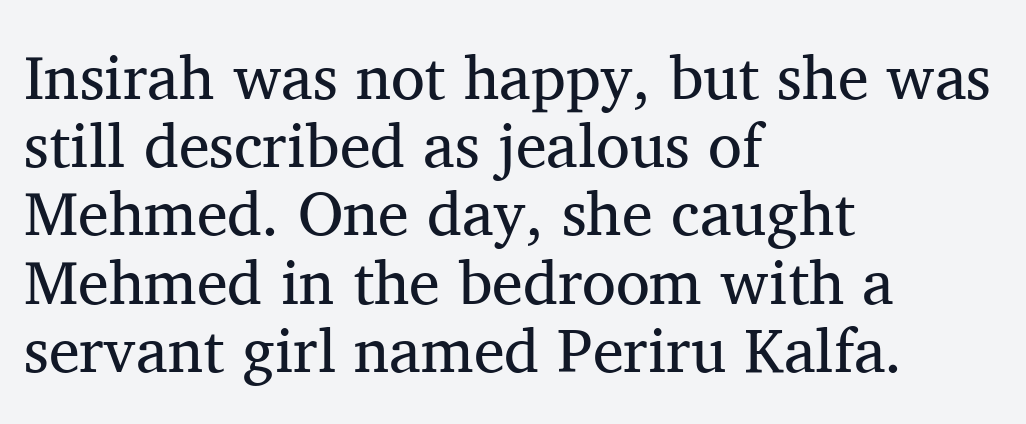
{"serif": "yes", "italic": "no", "bold": "no", "weight": "regular", "width": "normal", "stroke_contrast": "medium", "x_height": "medium", "monospaced": "no", "underline": "no", "align": "left", "line_spacing": "tight", "line_spacing_ratio": 1.1, "letter_spacing": "normal", "letter_spacing_em": 0.0, "glyph_px": 62}
